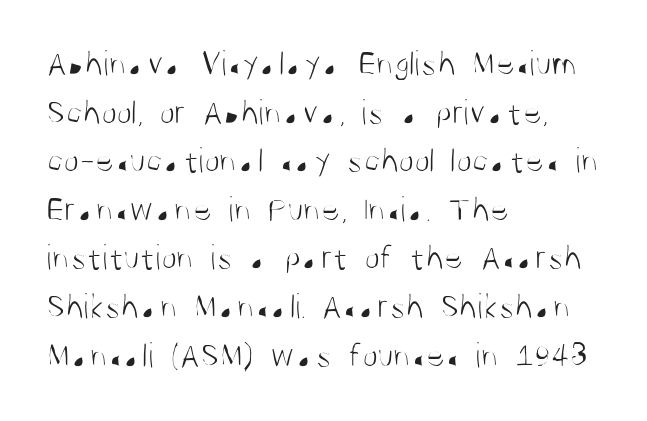
{"serif": "no", "italic": "no", "bold": "no", "weight": "light", "width": "condensed", "stroke_contrast": "medium", "x_height": "large", "monospaced": "no", "underline": "no", "align": "left", "line_spacing": "normal", "line_spacing_ratio": 1.35, "letter_spacing": "normal", "letter_spacing_em": 0.0, "glyph_px": 36}
